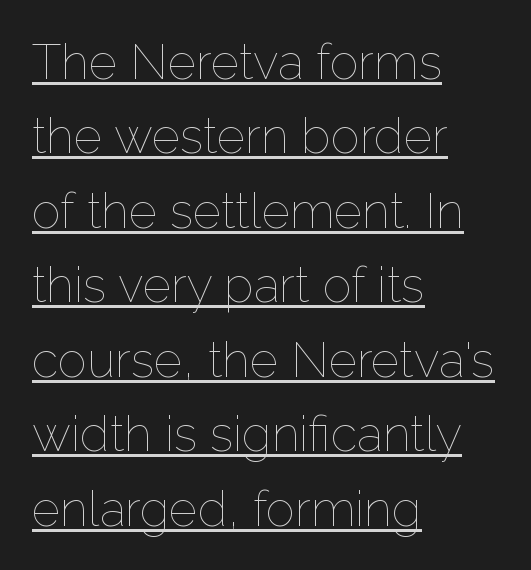
The image shows 49 px thin type, upright; set left-aligned, normal line spacing (1.52x), normal letter spacing, underlined; low stroke contrast and a medium x-height.
